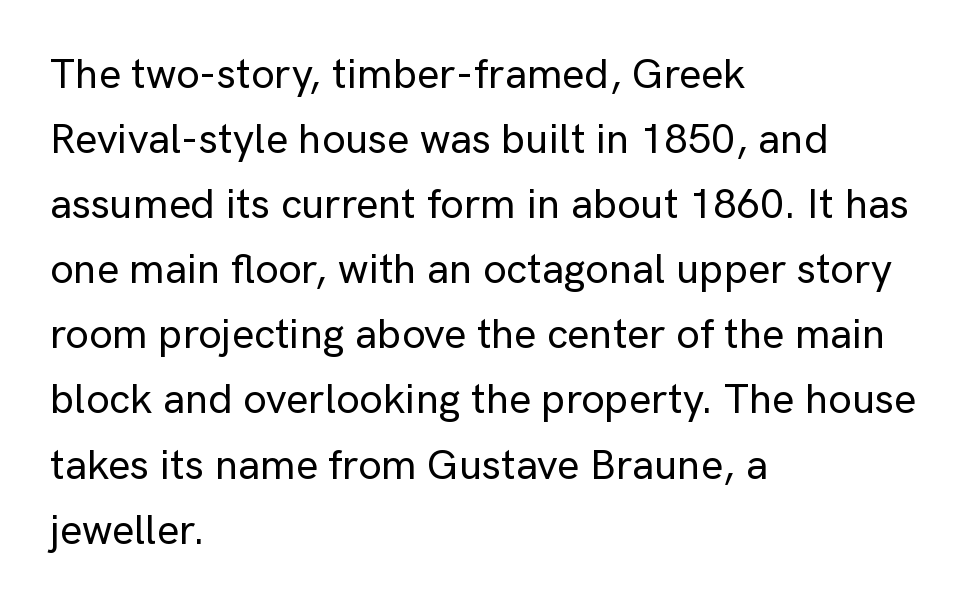
The image shows 42 px sans-serif type, upright; set left-aligned, normal line spacing (1.55x), normal letter spacing, not underlined; low stroke contrast and a medium x-height.
